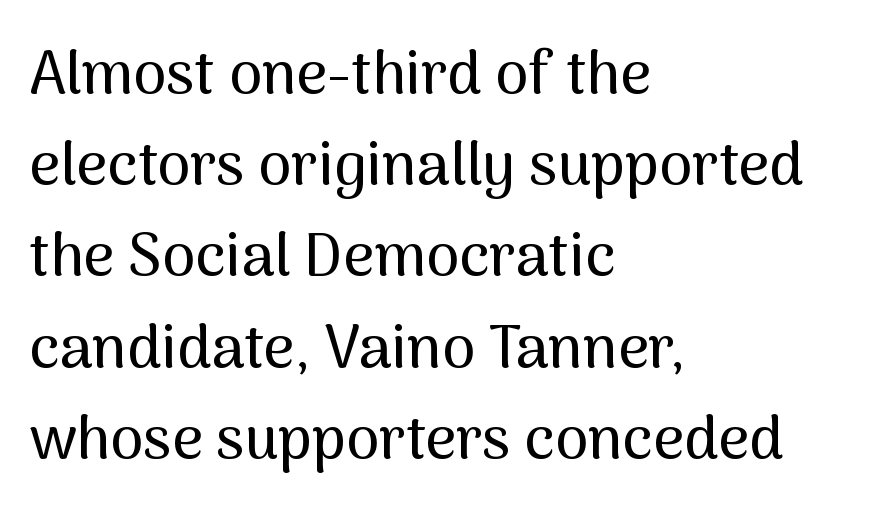
{"serif": "no", "italic": "no", "width": "normal", "stroke_contrast": "medium", "x_height": "medium", "monospaced": "no", "underline": "no", "align": "left", "line_spacing": "normal", "line_spacing_ratio": 1.52, "letter_spacing": "normal", "letter_spacing_em": 0.0, "glyph_px": 60}
